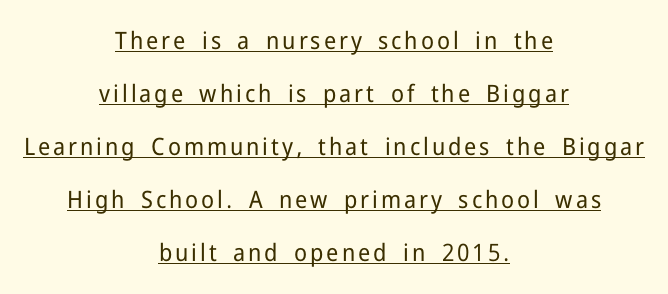
{"italic": "no", "bold": "no", "underline": "yes", "align": "center", "line_spacing": "loose", "line_spacing_ratio": 2.21, "glyph_px": 24}
